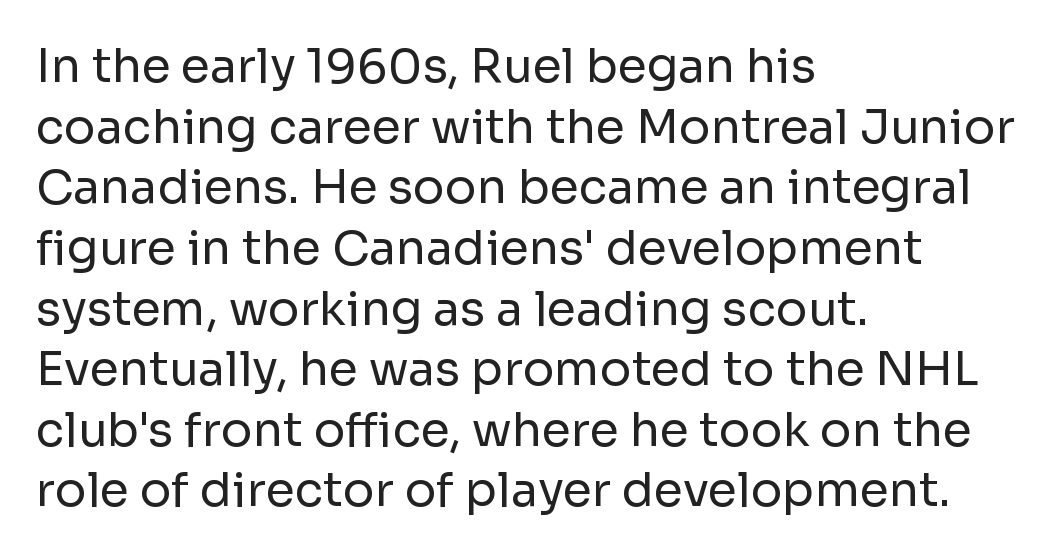
{"serif": "no", "italic": "no", "bold": "no", "weight": "regular", "width": "normal", "stroke_contrast": "low", "x_height": "medium", "monospaced": "no", "underline": "no", "align": "left", "line_spacing": "normal", "line_spacing_ratio": 1.29, "letter_spacing": "normal", "letter_spacing_em": 0.0, "glyph_px": 47}
